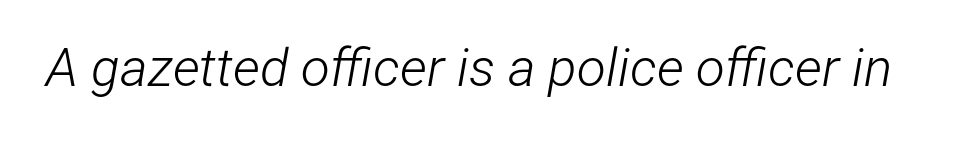
Q: Is the text bold? A: No.
Q: Is the text italic (slanted)? A: Yes, it leans right by about 12 degrees.
Q: Is the text underlined? A: No.
Q: Is the spacing between letters normal or unusually wide? A: Normal.
Q: Width (condensed, normal, or wide)? A: Condensed.
Q: Stroke contrast? A: Low.
Q: x-height? A: Medium.
Q: Monospaced? A: No.
